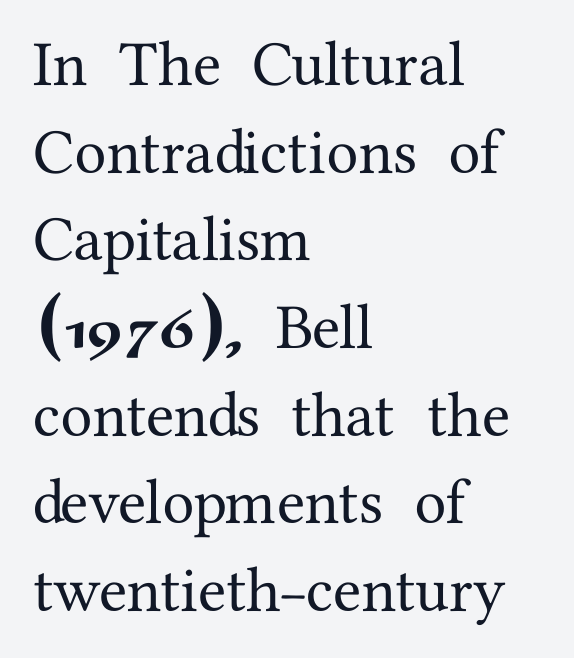
{"serif": "yes", "italic": "no", "width": "normal", "stroke_contrast": "medium", "x_height": "medium", "monospaced": "no", "underline": "no", "align": "left", "line_spacing": "normal", "line_spacing_ratio": 1.37, "letter_spacing": "normal", "letter_spacing_em": 0.0, "glyph_px": 64}
